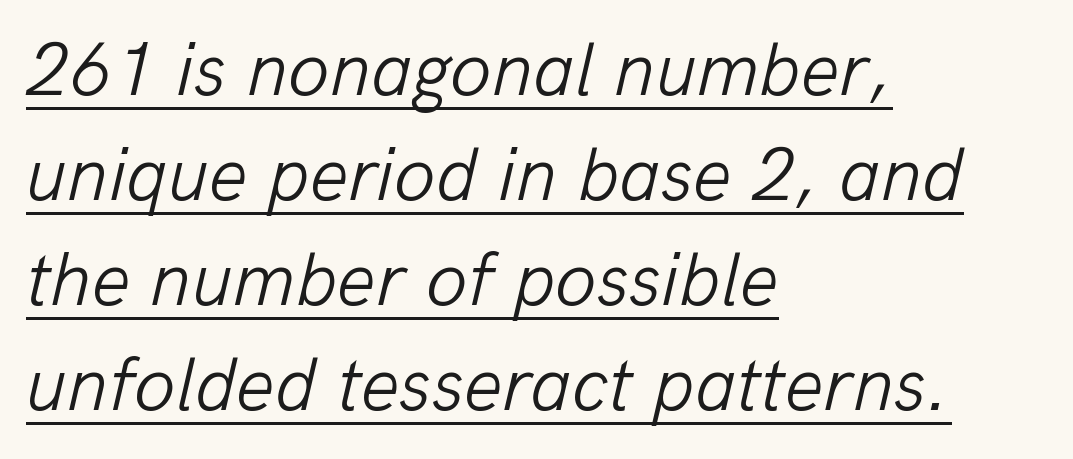
The image shows 76 px light type, italic (leaning right); set left-aligned, normal line spacing (1.38x), normal letter spacing, underlined; low stroke contrast and a medium x-height.
